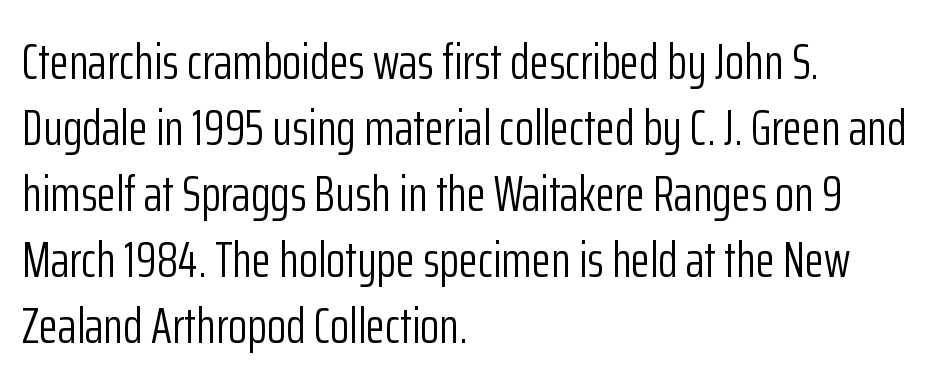
The image shows 50 px light, condensed sans-serif type, upright; set left-aligned, normal line spacing (1.32x), normal letter spacing, not underlined; low stroke contrast and a medium x-height.
